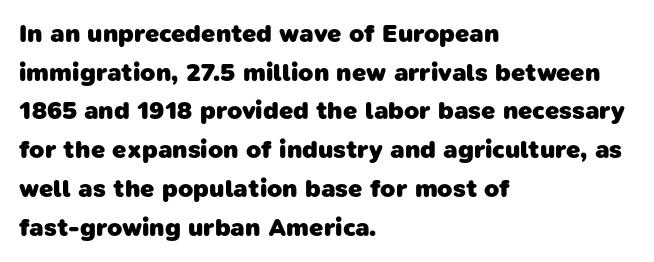
The image shows 25 px bold type; set left-aligned, normal line spacing (1.55x), normal letter spacing, not underlined.
